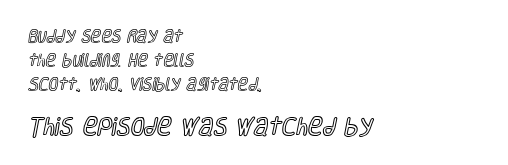
Q: Is the text italic (slanted)? A: Yes.
Q: Is the text underlined? A: No.
Q: How is the paragraph aligned? A: Left-aligned.
Q: Is the spacing between letters normal or unusually wide? A: Normal.
Q: Which block of text is set in a larger size, the first (top) or the second (bottom)? A: The second (bottom) one.
